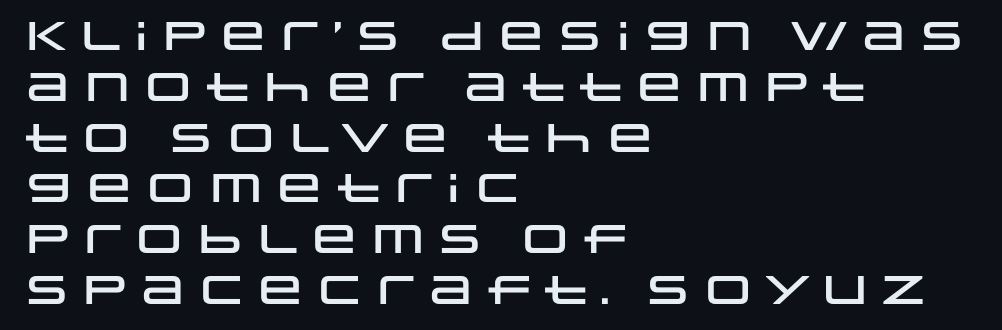
The image shows 40 px wide sans-serif type, upright; set left-aligned, normal line spacing (1.27x), normal letter spacing, not underlined; low stroke contrast and a large x-height.
